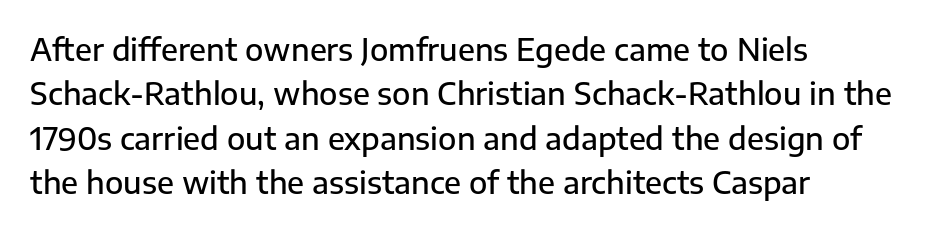
The image shows 30 px semibold sans-serif type, upright; set left-aligned, normal line spacing (1.48x), normal letter spacing, not underlined; low stroke contrast and a medium x-height.
